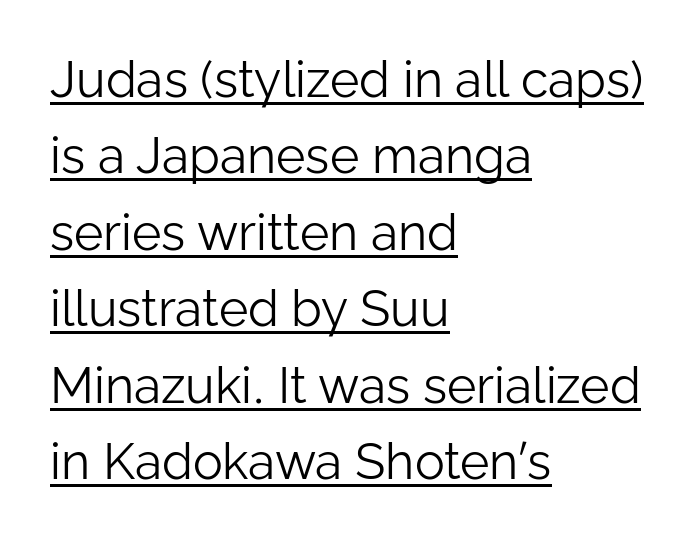
{"serif": "no", "italic": "no", "bold": "no", "weight": "light", "width": "normal", "stroke_contrast": "low", "x_height": "medium", "monospaced": "no", "underline": "yes", "align": "left", "line_spacing": "normal", "line_spacing_ratio": 1.53, "letter_spacing": "normal", "letter_spacing_em": 0.0, "glyph_px": 50}
